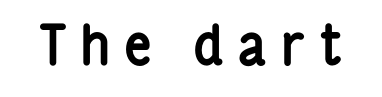
Here the designer chose a conventional face with non-uniform glyph widths. Tracking here is generous; glyphs stand well apart from one another. The text was rendered using a sans face with plain stroke endings. The axis of the letterforms is exactly vertical. The zone under the glyphs is completely vacant.
